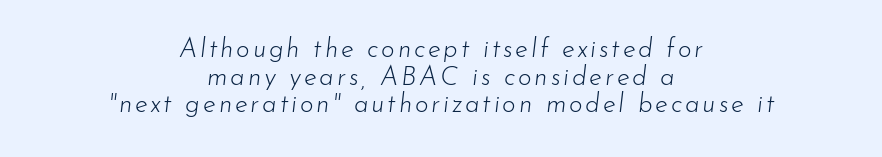
Q: Is the text bold? A: No.
Q: Is the text italic (slanted)? A: Yes, it leans right by about 7 degrees.
Q: Is the text underlined? A: No.
Q: How is the paragraph aligned? A: Centered.
Q: Is the spacing between lines tight, normal or loose? A: Tight.
